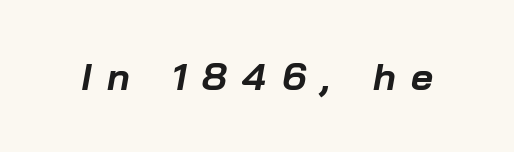
{"italic": "yes", "lean": "right", "slant_degrees": 10, "bold": "yes", "weight": "bold", "width": "normal", "stroke_contrast": "low", "x_height": "medium", "monospaced": "no", "underline": "no", "letter_spacing": "wide", "letter_spacing_em": 0.41, "glyph_px": 38}
